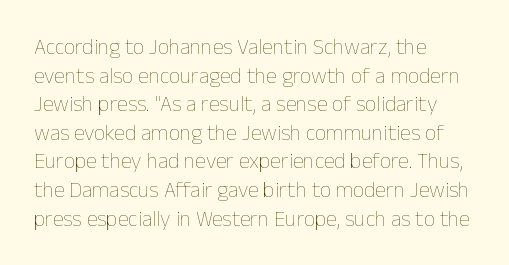
Q: Is the text bold? A: No.
Q: Is the text italic (slanted)? A: No, it is upright.
Q: Is the text underlined? A: No.
Q: How is the paragraph aligned? A: Left-aligned.
Q: Is the spacing between letters normal or unusually wide? A: Normal.
Q: Is the spacing between lines tight, normal or loose? A: Normal.
